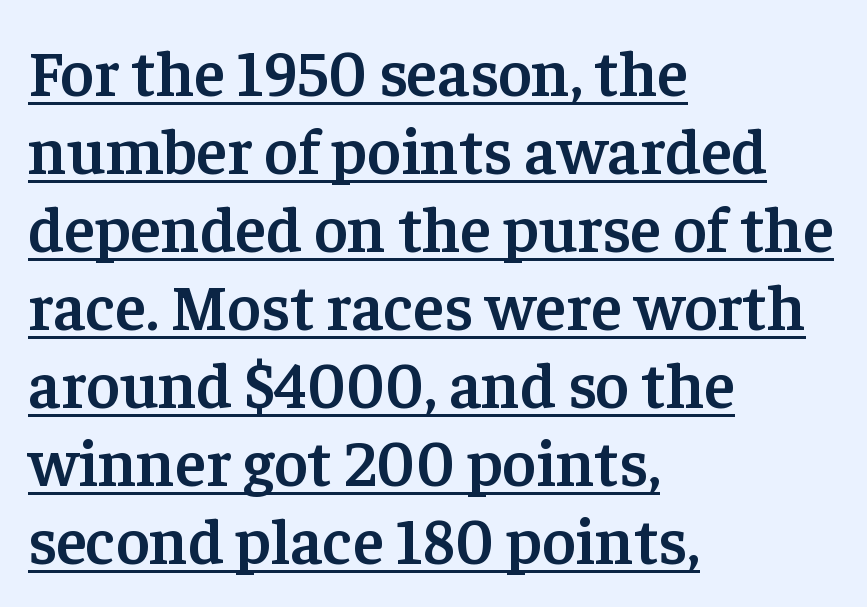
{"serif": "yes", "italic": "no", "bold": "semi", "weight": "semibold", "width": "normal", "stroke_contrast": "low", "x_height": "medium", "monospaced": "no", "underline": "yes", "align": "left", "line_spacing_ratio": 1.2, "letter_spacing": "normal", "letter_spacing_em": 0.0, "glyph_px": 65}
